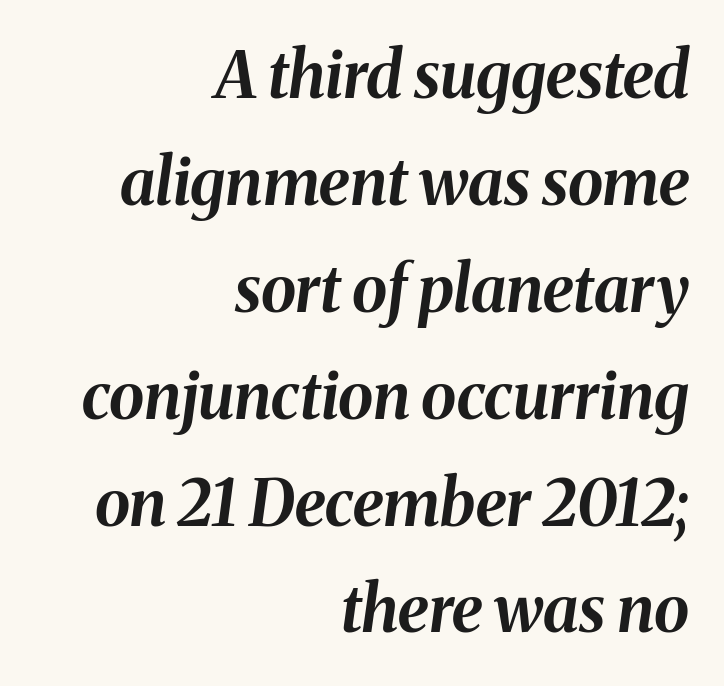
{"italic": "yes", "lean": "right", "slant_degrees": 8, "bold": "yes", "weight": "bold", "width": "normal", "stroke_contrast": "medium", "x_height": "medium", "monospaced": "no", "underline": "no", "align": "right", "line_spacing": "normal", "line_spacing_ratio": 1.67, "letter_spacing": "normal", "letter_spacing_em": 0.0, "glyph_px": 64}
